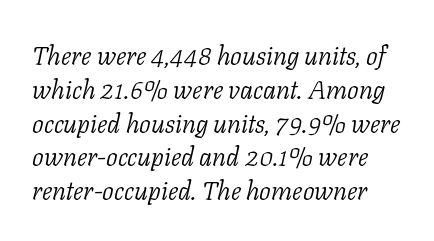
The image shows 26 px text type, italic (leaning right); set normal line spacing (1.3x), normal letter spacing, not underlined.
